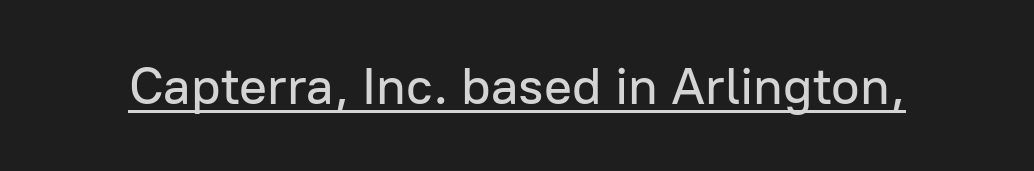
Glyph-to-glyph distance matches everyday printed text. What decoration does the sample have? An underline. Nothing sits at the stroke ends, so this counts as sans-serif. The face used here is proportionally spaced, like ordinary book or web type.
